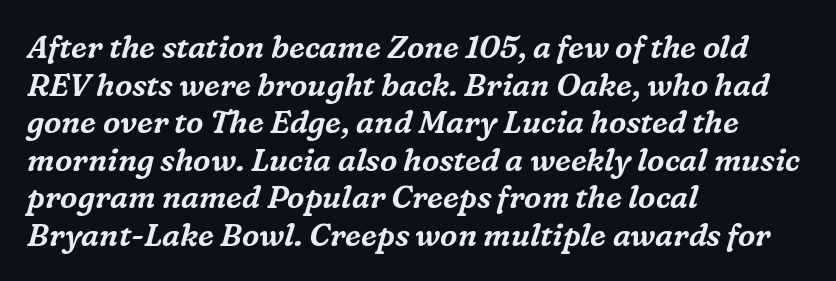
The axis of the letterforms is tilted away from vertical. Horizontally, the lines are justified to the leading edge only. The text was rendered using a seriffed face with decorative stroke endings. Check the space under the baseline: it is left empty. Honestly, the letter spacing is just normal — you wouldn't notice it. Think of a printed novel: that variable character pitch is what you see here.
